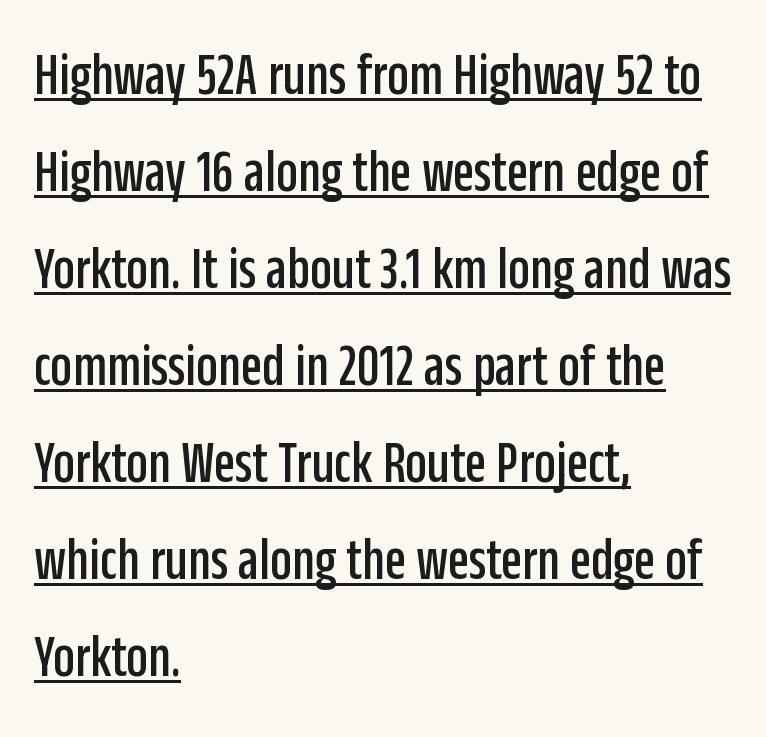
Left-aligned paragraph, ragged on the right. Nobody touched the tracking dial on this one. Whoever set this chose a conventional vertical rhythm. Looks like regular typesetting: each glyph gets only the width it needs. Looks like someone drew a line under every word here. These lines were composed using upright roman letters.
